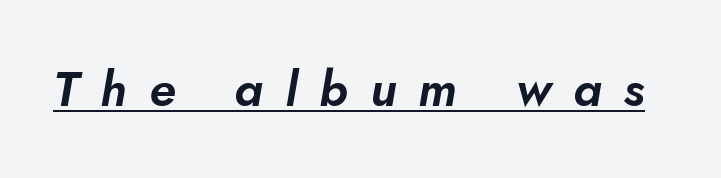
Q: Is the text italic (slanted)? A: Yes, it leans right by about 5 degrees.
Q: Is the text underlined? A: Yes.
Q: Is the spacing between letters normal or unusually wide? A: Unusually wide.
Q: Width (condensed, normal, or wide)? A: Normal.
Q: Stroke contrast? A: Low.
Q: x-height? A: Small.
Q: Monospaced? A: No.
